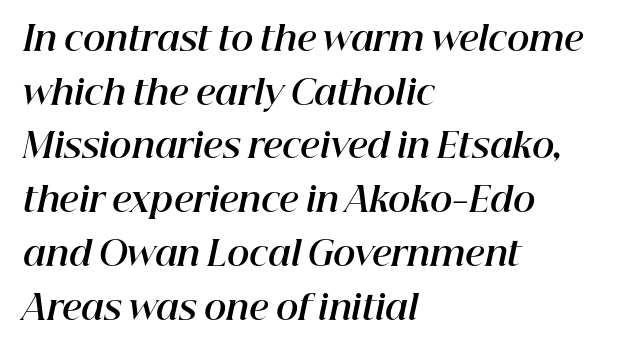
Think of a printed novel: that variable character pitch is what you see here. Which margin do the lines hug? The left one — the right edge is uneven. How are the letters spaced? Ordinarily, with no added tracking. You can tell it's italic because the verticals aren't actually vertical. A clean baseline with only descenders dipping below it. Typesetter's note: full bold, strokes at maximum text heaviness.
